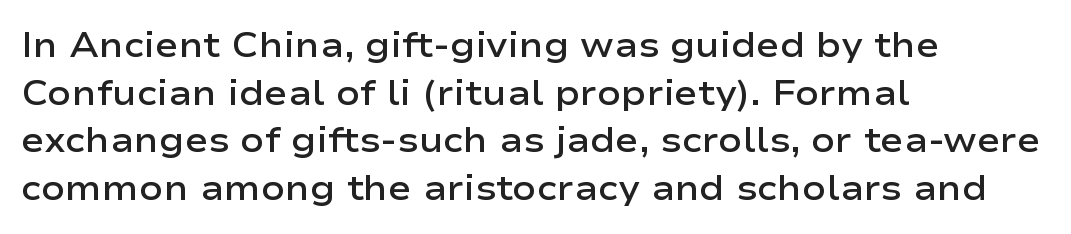
The image shows 35 px semibold, wide sans-serif type, upright; set left-aligned, normal line spacing (1.36x), normal letter spacing, not underlined; low stroke contrast and a medium x-height.
